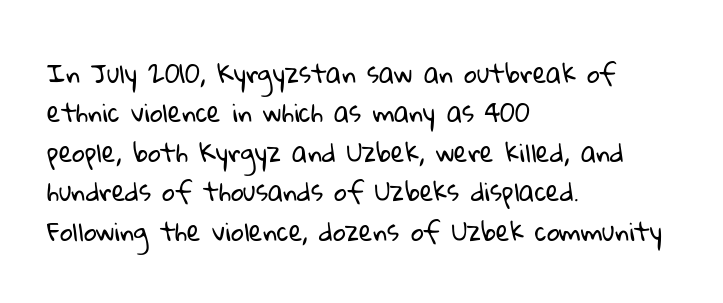
Q: Is the text bold? A: No.
Q: Is the text underlined? A: No.
Q: How is the paragraph aligned? A: Left-aligned.
Q: Is the spacing between letters normal or unusually wide? A: Normal.
Q: Is the spacing between lines tight, normal or loose? A: Normal.
